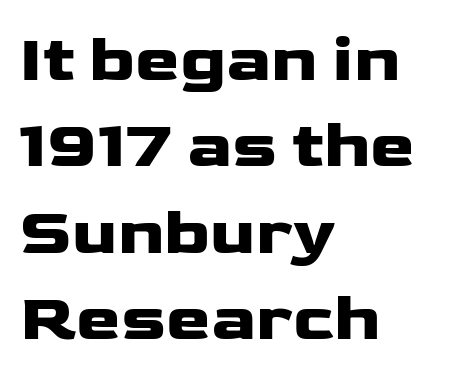
Regarding serifs, this sample does without them. The rag falls on the right side of this text block. Does the leading feel generous? No, just average. Each row of text sits above clean, open space. In terms of weight, the rendering is a true, heavy bold.
